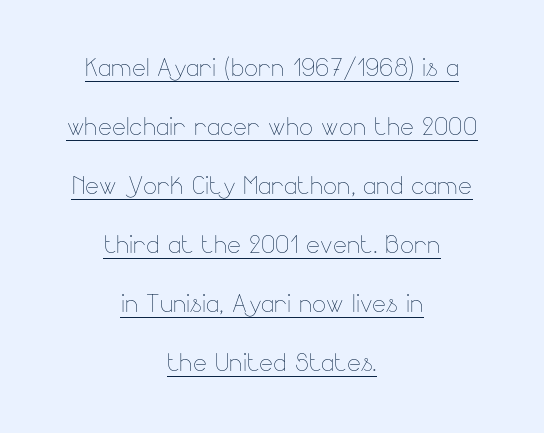
The image shows 33 px thin type, upright; set centered, line spacing 1.79x, normal letter spacing, underlined; low stroke contrast and a small x-height.
